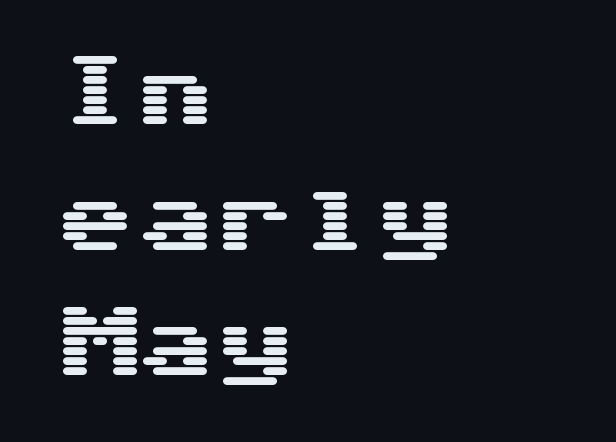
Q: Is the text italic (slanted)? A: No, it is upright.
Q: Is the typeface a serif or a sans-serif typeface? A: Sans-serif.
Q: Is the text underlined? A: No.
Q: How is the paragraph aligned? A: Left-aligned.
Q: Is the spacing between letters normal or unusually wide? A: Normal.
Q: Is the spacing between lines tight, normal or loose? A: Normal.
Q: Width (condensed, normal, or wide)? A: Wide.
Q: Stroke contrast? A: Medium.
Q: x-height? A: Medium.
Q: Monospaced? A: Yes.
